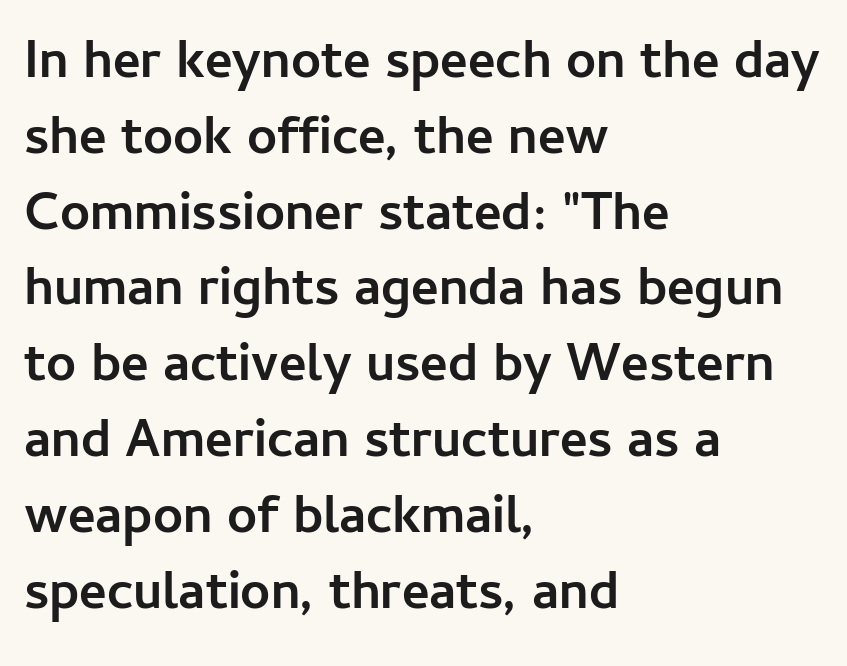
{"serif": "no", "italic": "no", "bold": "yes", "weight": "semibold", "width": "normal", "stroke_contrast": "low", "x_height": "medium", "monospaced": "no", "underline": "no", "align": "left", "line_spacing": "normal", "line_spacing_ratio": 1.43, "letter_spacing": "normal", "letter_spacing_em": 0.0, "glyph_px": 53}
